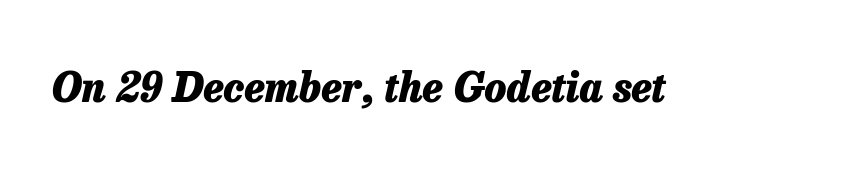
Q: Is the text bold? A: Yes.
Q: Is the text italic (slanted)? A: Yes, it leans right by about 13 degrees.
Q: Is the text underlined? A: No.
Q: Is the spacing between letters normal or unusually wide? A: Normal.
Q: Width (condensed, normal, or wide)? A: Normal.
Q: Stroke contrast? A: Low.
Q: x-height? A: Medium.
Q: Monospaced? A: No.
